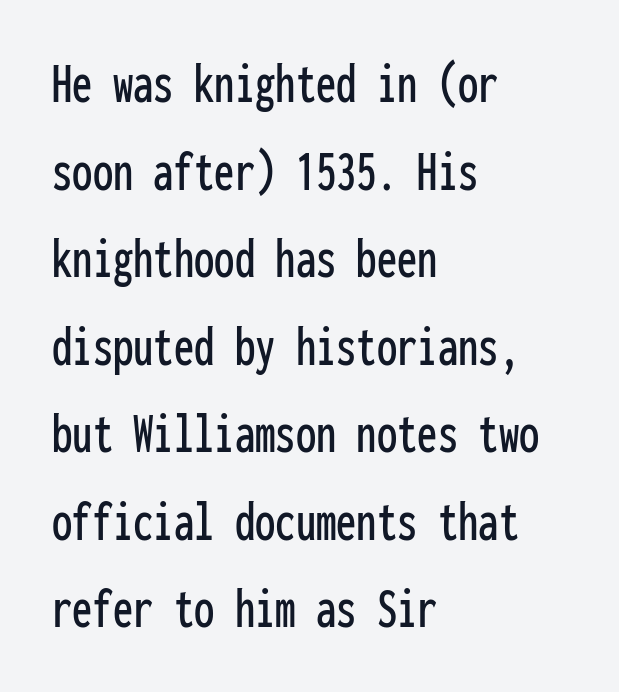
Honestly, the letter spacing is just normal — you wouldn't notice it. Bare-footed words on every line. This is roman type, the default non-slanted kind. The passage shown is typed in a monospace face where columns stay perfectly aligned. Horizontally, the lines are justified to the leading edge only. The designer went with a sans here, leaving each stem footless.
